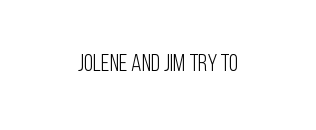
Q: Is the text bold? A: No.
Q: Is the text italic (slanted)? A: No, it is upright.
Q: Is the text underlined? A: No.
Q: Is the spacing between letters normal or unusually wide? A: Normal.
